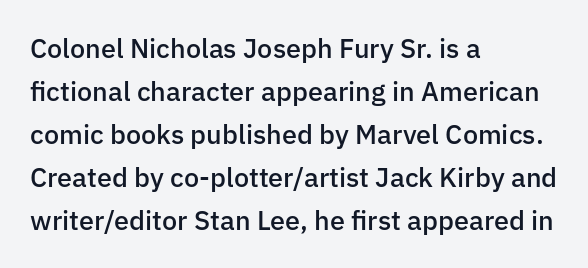
{"italic": "no", "bold": "semi", "underline": "no", "align": "left", "line_spacing": "normal", "line_spacing_ratio": 1.59, "letter_spacing": "normal", "letter_spacing_em": 0.0, "glyph_px": 27}
